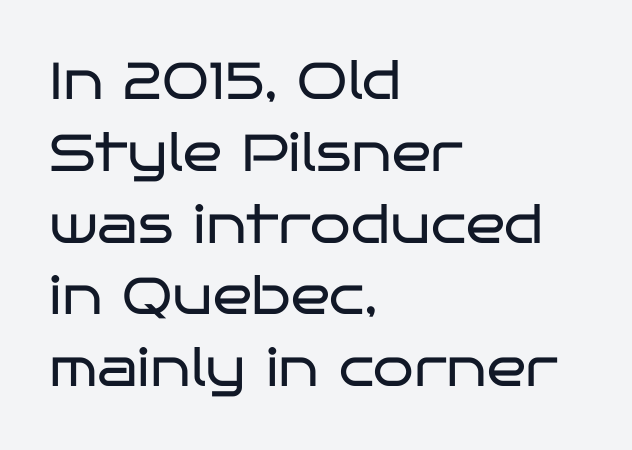
{"serif": "no", "italic": "no", "bold": "no", "weight": "regular", "width": "wide", "stroke_contrast": "low", "x_height": "large", "monospaced": "no", "underline": "no", "align": "left", "line_spacing": "normal", "line_spacing_ratio": 1.38, "letter_spacing": "normal", "letter_spacing_em": 0.0, "glyph_px": 52}
